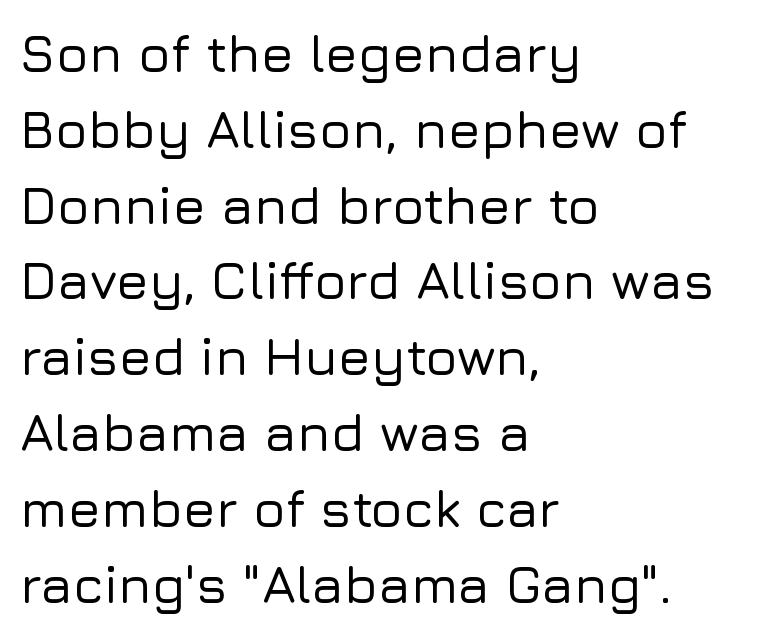
The image shows 53 px sans-serif type, upright; set left-aligned, normal line spacing (1.43x), normal letter spacing, not underlined; low stroke contrast and a medium x-height.
